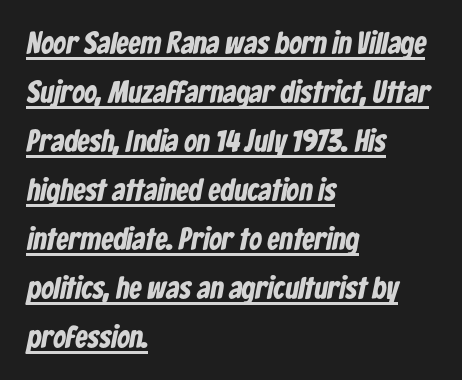
Q: Is the text bold? A: Yes.
Q: Is the typeface a serif or a sans-serif typeface? A: Sans-serif.
Q: Is the text underlined? A: Yes.
Q: How is the paragraph aligned? A: Left-aligned.
Q: Is the spacing between letters normal or unusually wide? A: Normal.
Q: Is the spacing between lines tight, normal or loose? A: Normal.
Q: Width (condensed, normal, or wide)? A: Condensed.
Q: Stroke contrast? A: Low.
Q: x-height? A: Medium.
Q: Monospaced? A: No.
